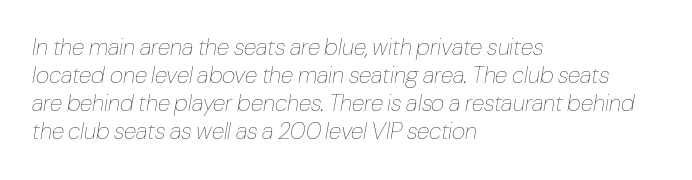
The image shows 23 px text type, italic (leaning right); set left-aligned, line spacing 1.22x, normal letter spacing, not underlined.
